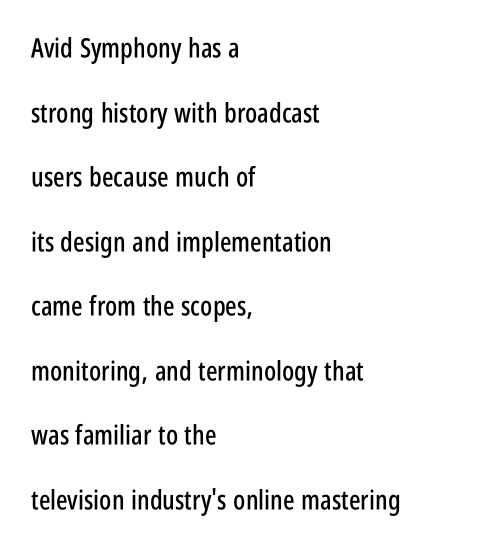
The image shows 27 px text type, upright; set left-aligned, loose line spacing (2.39x), normal letter spacing, not underlined.
